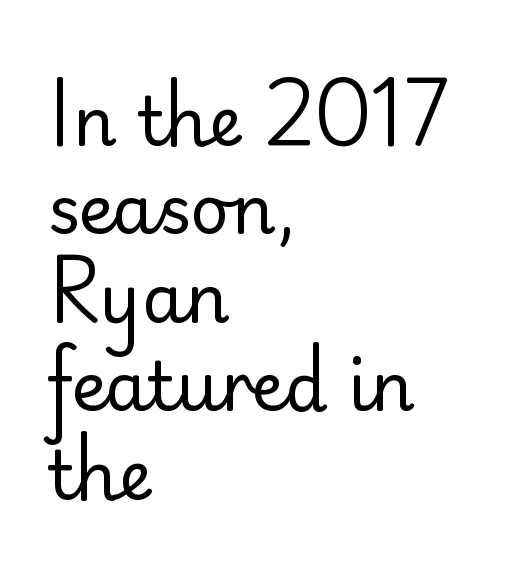
Q: Is the text bold? A: No.
Q: Is the text italic (slanted)? A: No, it is upright.
Q: Is the typeface a serif or a sans-serif typeface? A: Sans-serif.
Q: Is the text underlined? A: No.
Q: How is the paragraph aligned? A: Left-aligned.
Q: Is the spacing between letters normal or unusually wide? A: Normal.
Q: Is the spacing between lines tight, normal or loose? A: Normal.
Q: Width (condensed, normal, or wide)? A: Normal.
Q: Stroke contrast? A: Low.
Q: x-height? A: Small.
Q: Monospaced? A: No.
